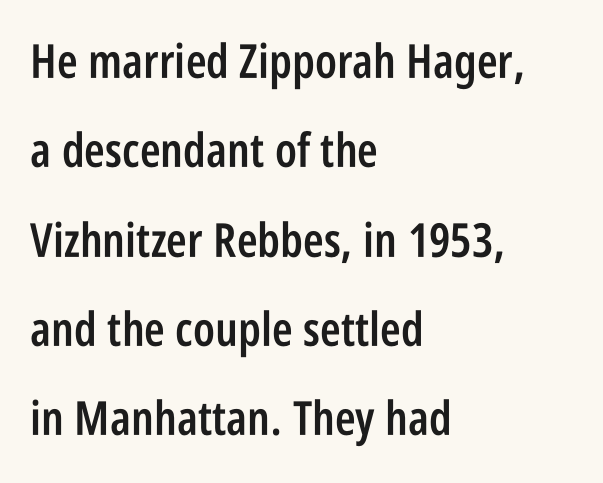
The image shows 47 px semibold, condensed sans-serif type, upright; set left-aligned, loose line spacing (1.9x), normal letter spacing, not underlined; low stroke contrast and a large x-height.
